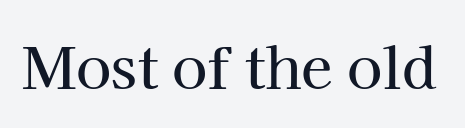
Is this a sans? No — the strokes have serifs. The rendering keeps characters at their native spacing. Plain, unruled lines of type. The specimen reads as upright at a glance.
